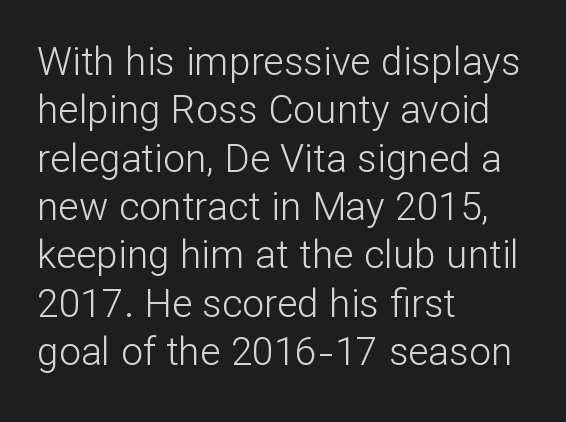
The image shows 39 px light sans-serif type, upright; set left-aligned, line spacing 1.24x, normal letter spacing, not underlined; low stroke contrast and a medium x-height.
